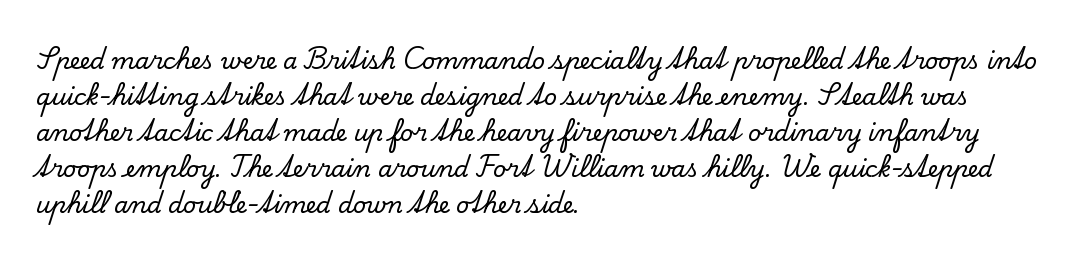
{"underline": "no", "align": "left", "line_spacing": "normal", "line_spacing_ratio": 1.56, "letter_spacing": "normal", "letter_spacing_em": 0.0, "glyph_px": 23}
